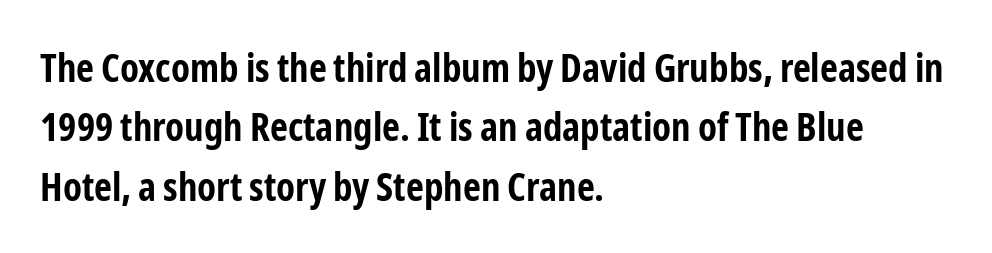
Q: Is the text bold? A: Yes.
Q: Is the text italic (slanted)? A: No, it is upright.
Q: Is the typeface a serif or a sans-serif typeface? A: Sans-serif.
Q: Is the text underlined? A: No.
Q: How is the paragraph aligned? A: Left-aligned.
Q: Is the spacing between letters normal or unusually wide? A: Normal.
Q: Is the spacing between lines tight, normal or loose? A: Normal.
Q: Width (condensed, normal, or wide)? A: Condensed.
Q: Stroke contrast? A: Low.
Q: x-height? A: Medium.
Q: Monospaced? A: No.
